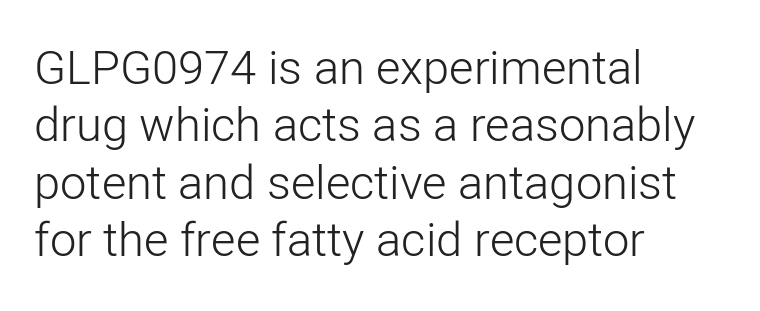
Q: Is the text bold? A: No.
Q: Is the text italic (slanted)? A: No, it is upright.
Q: Is the typeface a serif or a sans-serif typeface? A: Sans-serif.
Q: Is the text underlined? A: No.
Q: How is the paragraph aligned? A: Left-aligned.
Q: Is the spacing between letters normal or unusually wide? A: Normal.
Q: Width (condensed, normal, or wide)? A: Normal.
Q: Stroke contrast? A: Low.
Q: x-height? A: Medium.
Q: Monospaced? A: No.
